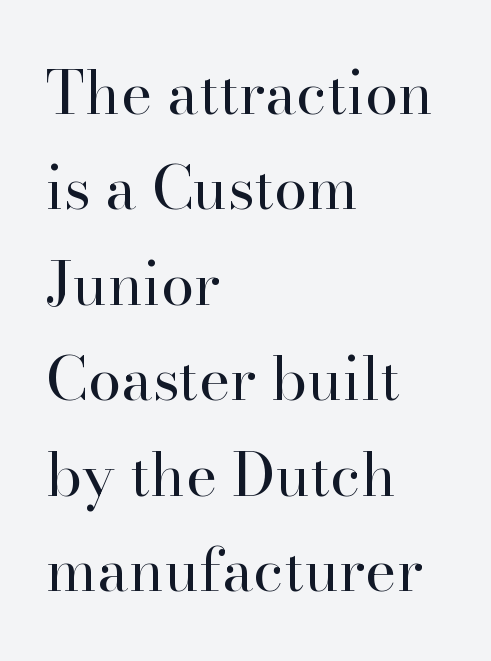
In terms of letterspacing, this is plain default setting. Is there any slant? The stems are plumb. Is this a heavy cut? Hardly; it is regular or lighter. Each letter's strokes conclude with small projecting serifs. Summary of vertical rhythm: regular, with standard interline spacing. Spacing verdict: proportional, widths tailored to each character.
